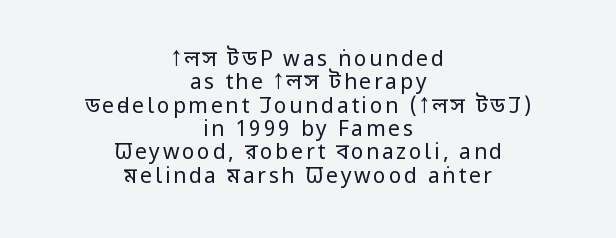
The image shows 21 px text type, upright; set centered, tight line spacing (1.11x), not underlined.
